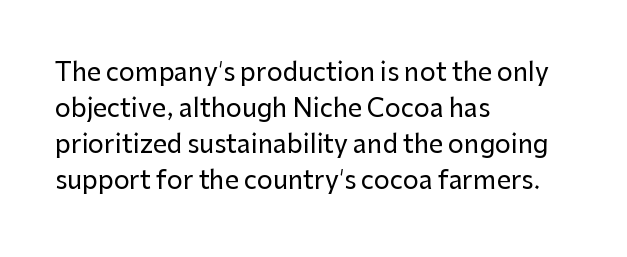
Vertically, the passage feels balanced, rows spaced as you'd expect. Every character sits straight up, as roman type does. A typesetter would call this zero additional tracking. Each line starts at the same left margin while the right side varies. Descenders are the only things crossing below the line.
